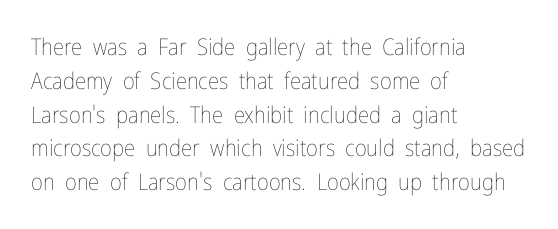
{"italic": "no", "bold": "no", "underline": "no", "align": "left", "line_spacing": "normal", "line_spacing_ratio": 1.47, "letter_spacing": "normal", "letter_spacing_em": 0.0, "glyph_px": 23}
